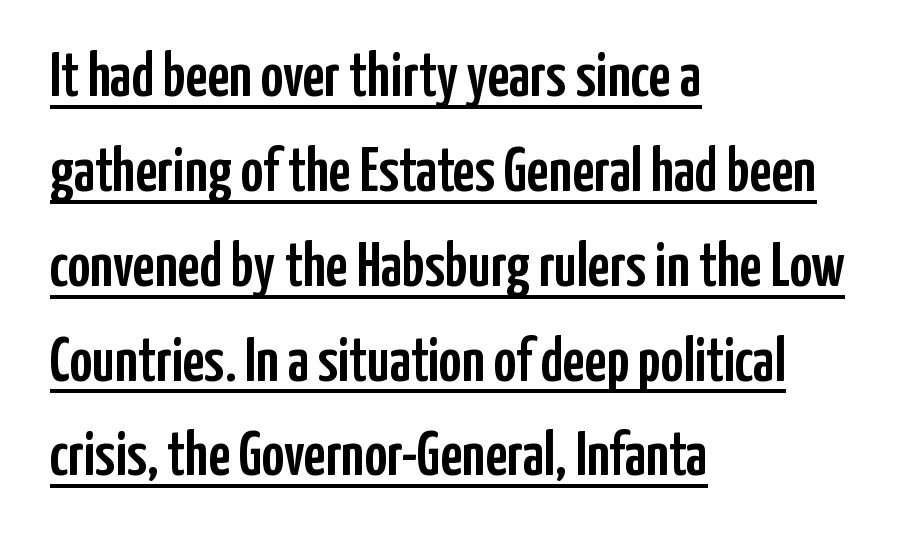
{"serif": "no", "italic": "no", "width": "condensed", "stroke_contrast": "low", "x_height": "medium", "monospaced": "no", "underline": "yes", "align": "left", "line_spacing": "normal", "line_spacing_ratio": 1.53, "letter_spacing": "normal", "letter_spacing_em": 0.0, "glyph_px": 62}
